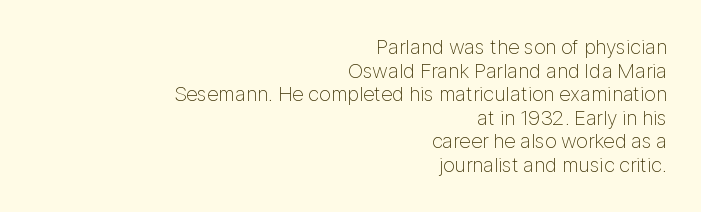
Line ends are locked; line starts wander. Letter spacing: default. Notice how descenders almost collide with the ascenders below — that's tight leading. The font's upright variant was chosen for this text. Any mark beneath the type? The region is blank.
